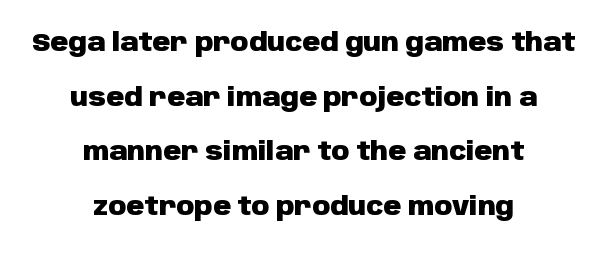
The image shows 25 px bold type, upright; set centered, loose line spacing (2.19x), normal letter spacing, not underlined.
